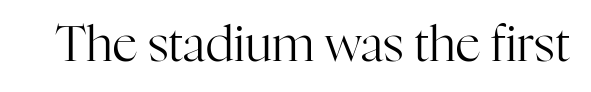
The image shows 49 px regular-weight serif type, upright; set normal letter spacing, not underlined; high stroke contrast and a medium x-height.
